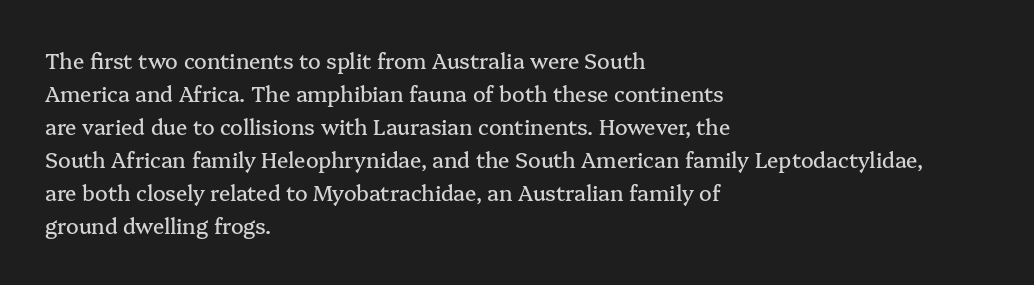
Q: Is the text italic (slanted)? A: No, it is upright.
Q: Is the text underlined? A: No.
Q: How is the paragraph aligned? A: Left-aligned.
Q: Is the spacing between letters normal or unusually wide? A: Normal.
Q: Is the spacing between lines tight, normal or loose? A: Normal.
